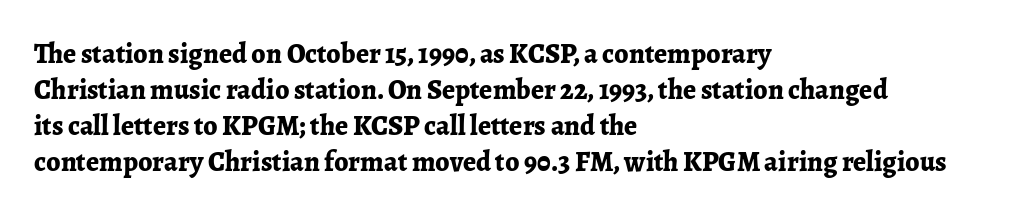
Q: Is the text bold? A: Yes.
Q: Is the text italic (slanted)? A: No, it is upright.
Q: Is the typeface a serif or a sans-serif typeface? A: Serif.
Q: Is the text underlined? A: No.
Q: How is the paragraph aligned? A: Left-aligned.
Q: Is the spacing between letters normal or unusually wide? A: Normal.
Q: Is the spacing between lines tight, normal or loose? A: Normal.
Q: Width (condensed, normal, or wide)? A: Normal.
Q: Stroke contrast? A: Low.
Q: x-height? A: Medium.
Q: Monospaced? A: No.
